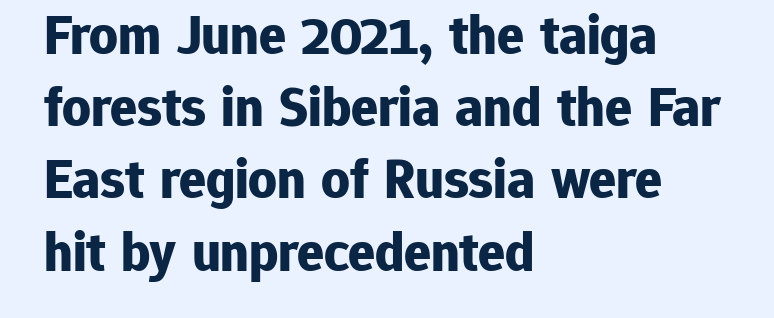
The horizontal fit of the characters is conventional and even. Regarding leading, the lines here are spaced in the standard way. The rendering uses natural spacing where letterforms have individual widths. Every character sits straight up, as roman type does. Type style note: lacks serifs.
